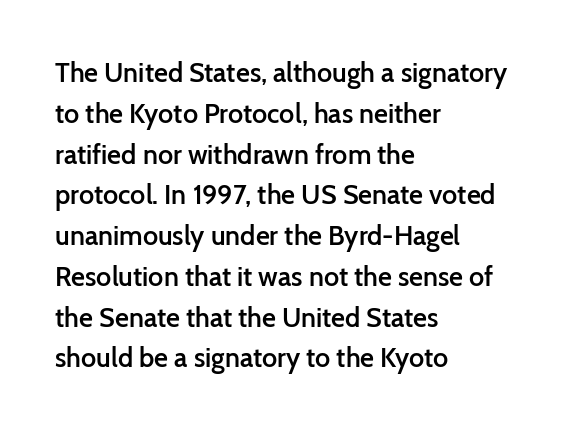
The image shows 27 px text type, upright; set left-aligned, normal line spacing (1.51x), normal letter spacing, not underlined.
